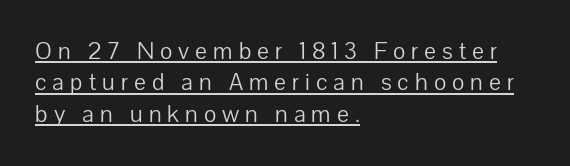
Q: Is the text bold? A: No.
Q: Is the text italic (slanted)? A: No, it is upright.
Q: Is the text underlined? A: Yes.
Q: How is the paragraph aligned? A: Left-aligned.
Q: Is the spacing between letters normal or unusually wide? A: Unusually wide.
Q: Is the spacing between lines tight, normal or loose? A: Normal.
